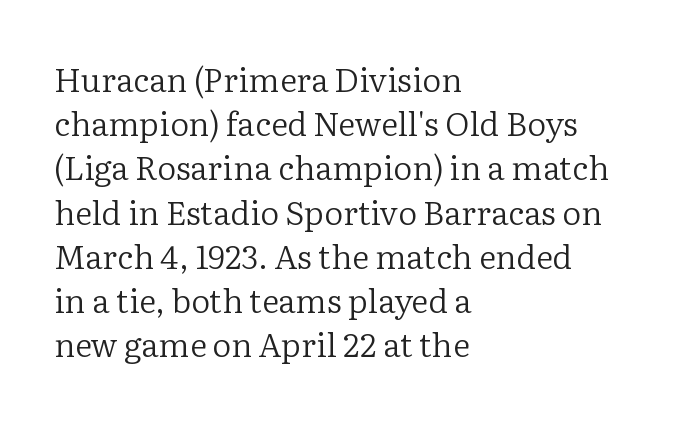
Q: Is the text bold? A: No.
Q: Is the text italic (slanted)? A: No, it is upright.
Q: Is the typeface a serif or a sans-serif typeface? A: Serif.
Q: Is the text underlined? A: No.
Q: How is the paragraph aligned? A: Left-aligned.
Q: Is the spacing between letters normal or unusually wide? A: Normal.
Q: Is the spacing between lines tight, normal or loose? A: Normal.
Q: Width (condensed, normal, or wide)? A: Normal.
Q: Stroke contrast? A: Low.
Q: x-height? A: Medium.
Q: Monospaced? A: No.
